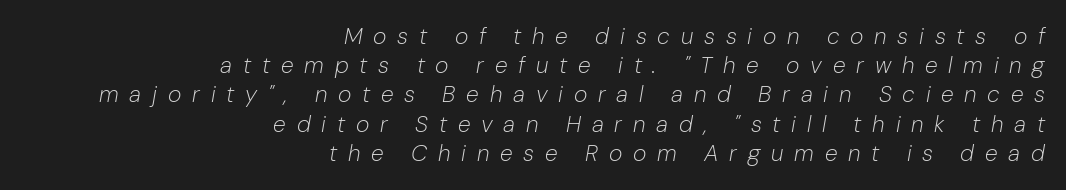
Has an underline been added? It has not. Slant detected: the letters are inclined. Bold? No — there's no thickening of the strokes. Characters follow at a spacing far wider than the type designer built in.
